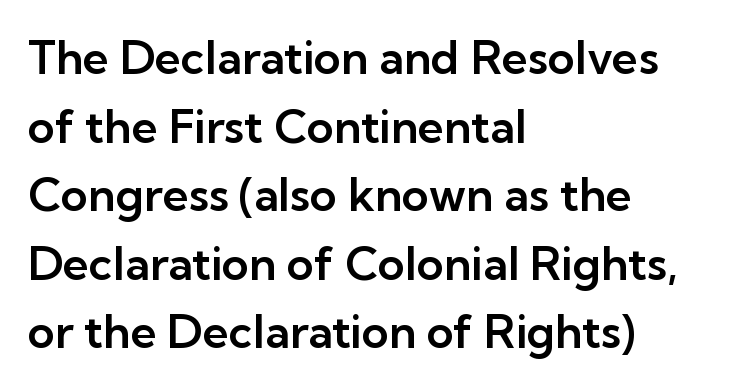
{"serif": "no", "italic": "no", "width": "normal", "stroke_contrast": "low", "x_height": "medium", "monospaced": "no", "underline": "no", "align": "left", "line_spacing": "normal", "line_spacing_ratio": 1.49, "letter_spacing": "normal", "letter_spacing_em": 0.0, "glyph_px": 46}
